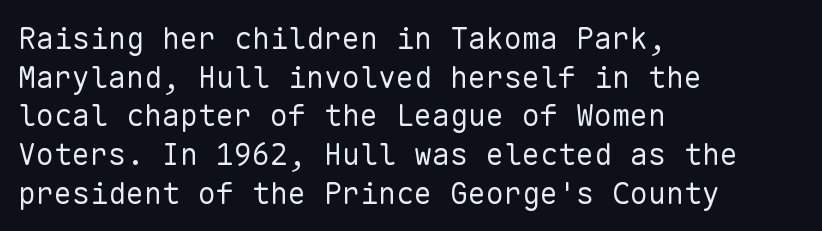
{"serif": "no", "italic": "no", "bold": "no", "weight": "regular", "width": "normal", "stroke_contrast": "low", "x_height": "medium", "monospaced": "yes", "underline": "no", "align": "left", "line_spacing": "normal", "line_spacing_ratio": 1.29, "letter_spacing": "normal", "letter_spacing_em": 0.0, "glyph_px": 30}
